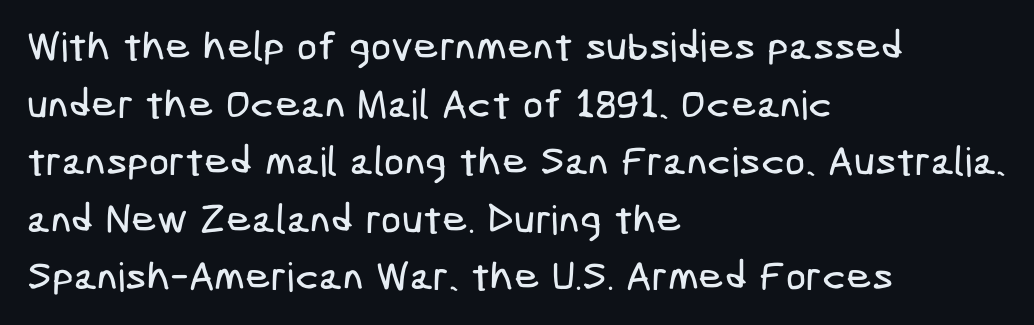
The glyphs in this specimen are sans serif. These lines stack with their left ends in a neat column. The zone under the glyphs is completely vacant. Default kerning and tracking; the words read as compact shapes. Summary of vertical rhythm: regular, with standard interline spacing.
